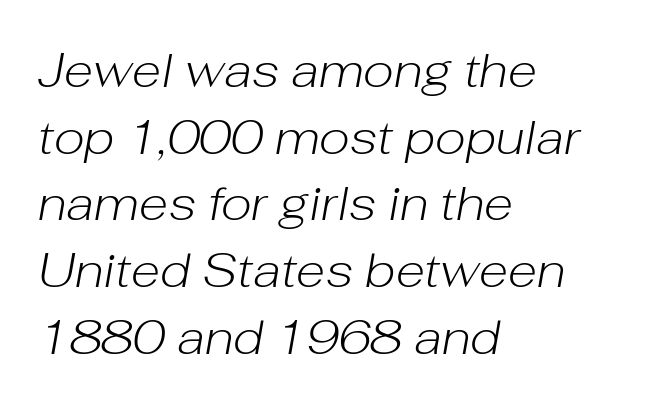
The image shows 48 px light type, italic (leaning right); set left-aligned, normal line spacing (1.39x), normal letter spacing, not underlined; low stroke contrast and a medium x-height.
